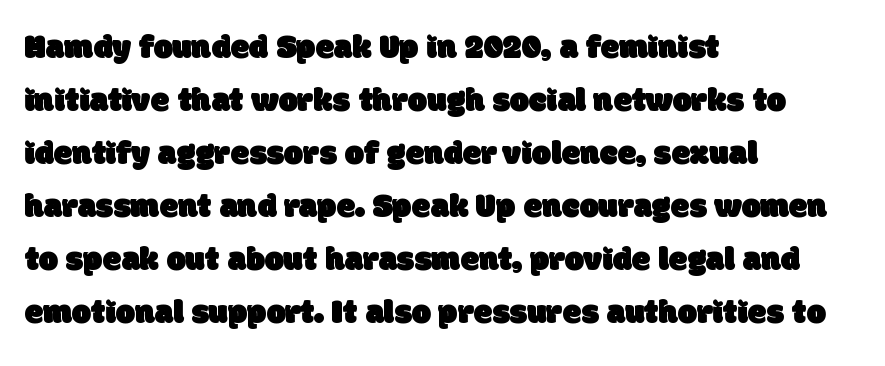
Q: Is the typeface a serif or a sans-serif typeface? A: Sans-serif.
Q: Is the text underlined? A: No.
Q: How is the paragraph aligned? A: Left-aligned.
Q: Is the spacing between letters normal or unusually wide? A: Normal.
Q: Is the spacing between lines tight, normal or loose? A: Normal.
Q: Width (condensed, normal, or wide)? A: Normal.
Q: Stroke contrast? A: Low.
Q: x-height? A: Large.
Q: Monospaced? A: No.
